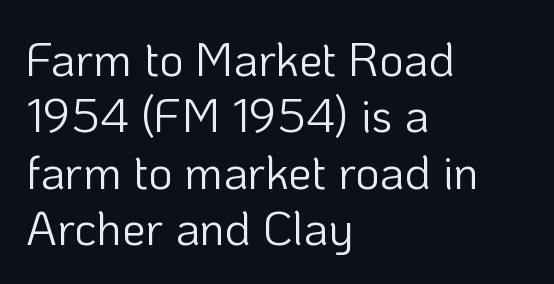
Q: Is the text bold? A: No.
Q: Is the text italic (slanted)? A: No, it is upright.
Q: Is the typeface a serif or a sans-serif typeface? A: Sans-serif.
Q: Is the text underlined? A: No.
Q: How is the paragraph aligned? A: Left-aligned.
Q: Is the spacing between letters normal or unusually wide? A: Normal.
Q: Width (condensed, normal, or wide)? A: Normal.
Q: Stroke contrast? A: Low.
Q: x-height? A: Medium.
Q: Monospaced? A: No.
